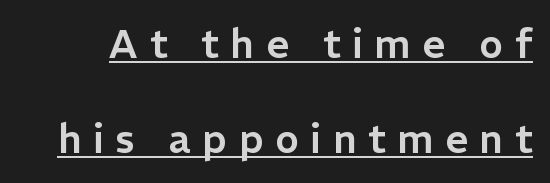
The image shows 40 px sans-serif type, upright; set loose line spacing (2.38x), unusually wide letter spacing (+0.29 em), underlined; low stroke contrast and a medium x-height.
